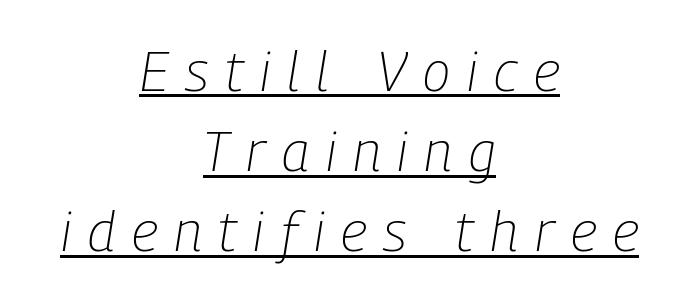
The image shows 56 px light, condensed type, italic (leaning right); set centered, normal line spacing (1.43x), unusually wide letter spacing (+0.3 em), underlined; low stroke contrast and a medium x-height.
